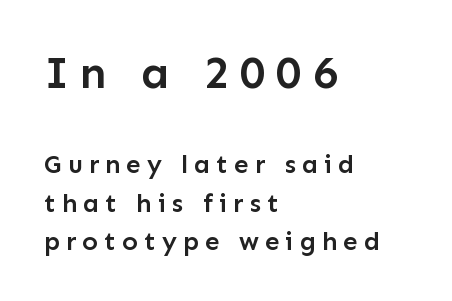
The image shows 46 px semibold sans-serif type, upright; set left-aligned, normal line spacing (1.47x), unusually wide letter spacing (+0.23 em), not underlined; the first (top) block is 1.77x larger; low stroke contrast and a medium x-height.
